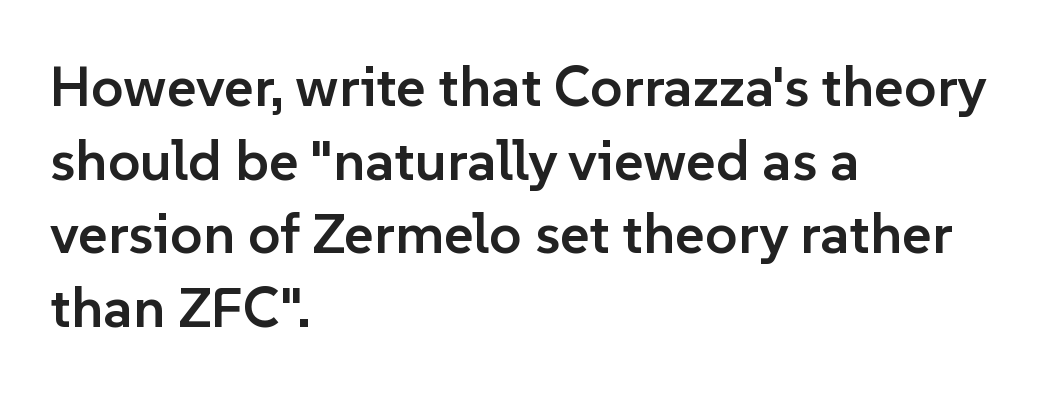
The image shows 57 px semibold sans-serif type, upright; set left-aligned, normal line spacing (1.29x), normal letter spacing, not underlined; low stroke contrast and a medium x-height.
